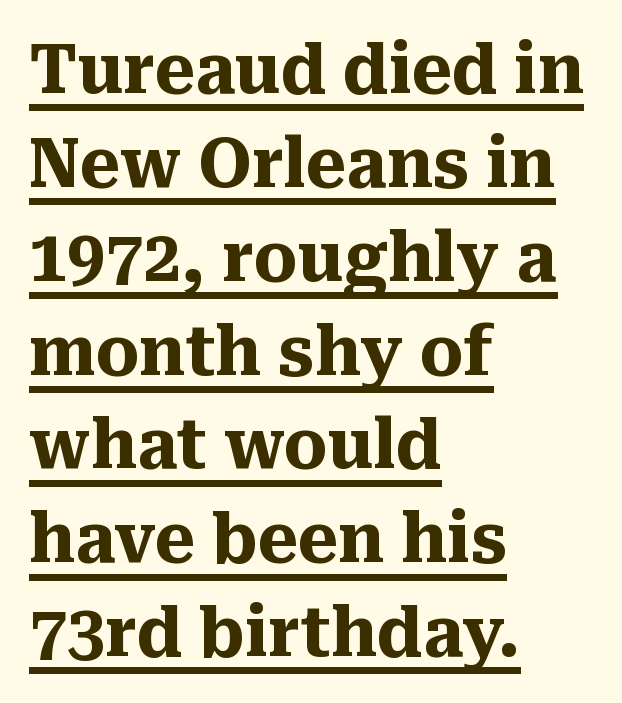
The image shows 68 px heavy serif type, upright; set left-aligned, normal line spacing (1.38x), normal letter spacing, underlined; medium stroke contrast and a medium x-height.
